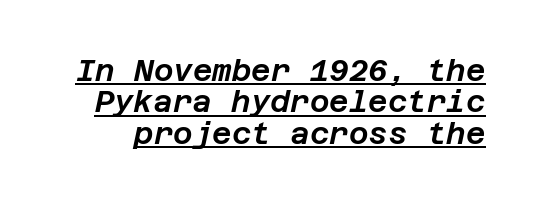
If you measured baseline to baseline, you'd find a short distance. Is the letter spacing exaggerated? No — it looks like the ordinary default. Quick note: italic. These characters rest on top of a visible drawn line.
